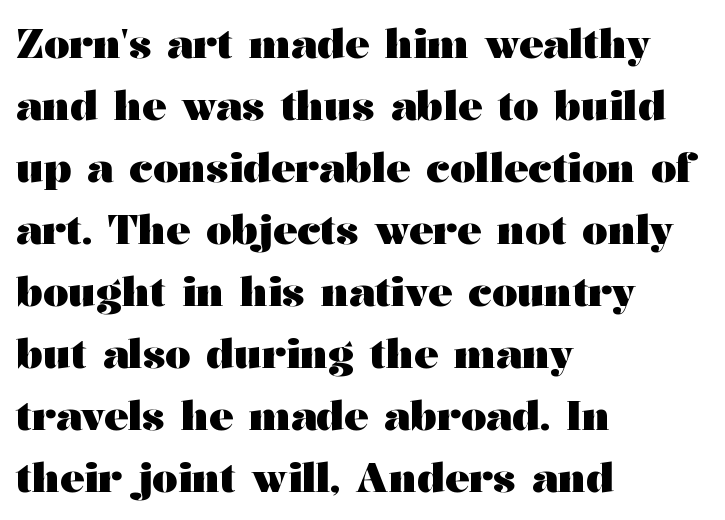
Nobody drew a line under any word here. Do the characters align in a grid? No, the font is proportional. Tracking here is standard; glyphs follow each other at the usual distance. Teacher's note: observe the even left margin — that is flush-left alignment.
